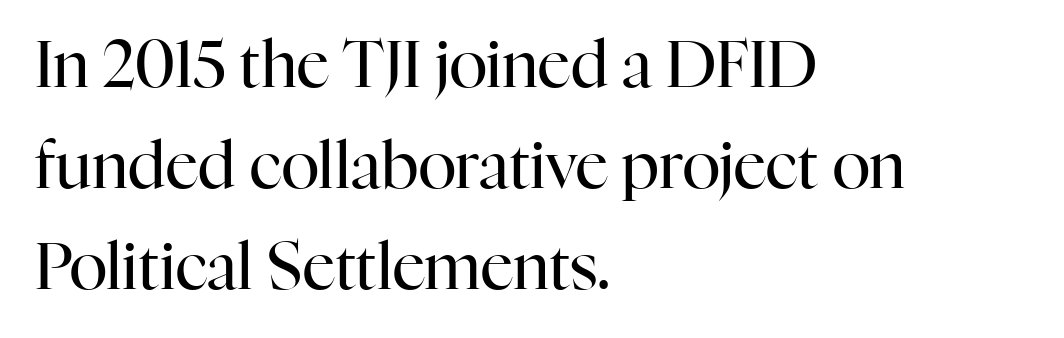
{"serif": "yes", "italic": "no", "bold": "no", "weight": "regular", "width": "normal", "stroke_contrast": "high", "x_height": "medium", "monospaced": "no", "underline": "no", "align": "left", "line_spacing": "normal", "line_spacing_ratio": 1.58, "letter_spacing": "normal", "letter_spacing_em": 0.0, "glyph_px": 64}
